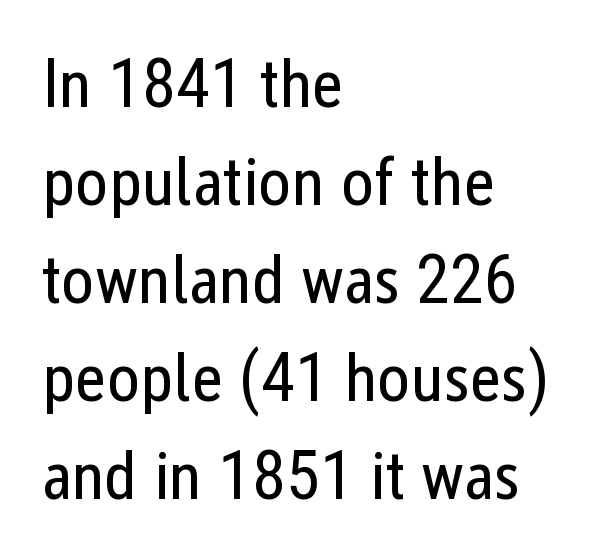
Q: Is the text bold? A: No.
Q: Is the text italic (slanted)? A: No, it is upright.
Q: Is the typeface a serif or a sans-serif typeface? A: Sans-serif.
Q: Is the text underlined? A: No.
Q: How is the paragraph aligned? A: Left-aligned.
Q: Is the spacing between letters normal or unusually wide? A: Normal.
Q: Is the spacing between lines tight, normal or loose? A: Normal.
Q: Width (condensed, normal, or wide)? A: Condensed.
Q: Stroke contrast? A: Low.
Q: x-height? A: Medium.
Q: Monospaced? A: No.
